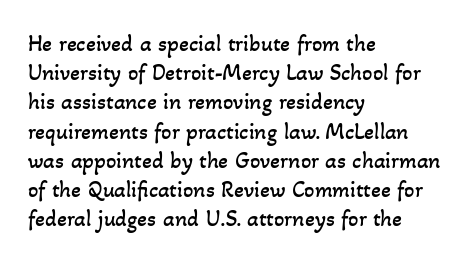
These lines keep a tight, regular rhythm from letter to letter. The weight tops out at a normal text grade. The passage is arranged the way most books set body copy — flush left. A typesetter would call this leading conventional body-copy spacing. The baseline area is clear.
